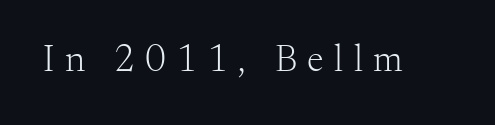
The image shows 38 px light serif type, upright; set unusually wide letter spacing (+0.27 em), not underlined; medium stroke contrast and a small x-height.
